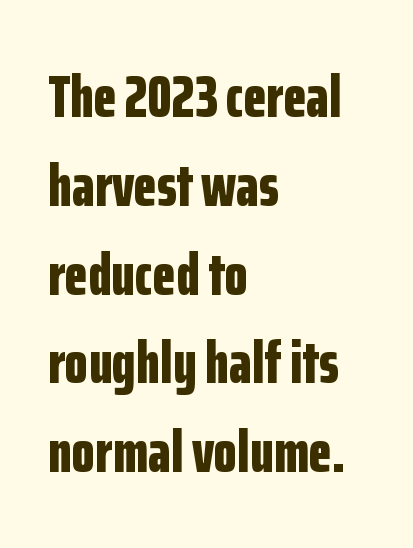
Q: Is the text bold? A: Yes.
Q: Is the text italic (slanted)? A: No, it is upright.
Q: Is the typeface a serif or a sans-serif typeface? A: Sans-serif.
Q: Is the text underlined? A: No.
Q: How is the paragraph aligned? A: Left-aligned.
Q: Is the spacing between letters normal or unusually wide? A: Normal.
Q: Is the spacing between lines tight, normal or loose? A: Normal.
Q: Width (condensed, normal, or wide)? A: Condensed.
Q: Stroke contrast? A: Low.
Q: x-height? A: Medium.
Q: Monospaced? A: No.
